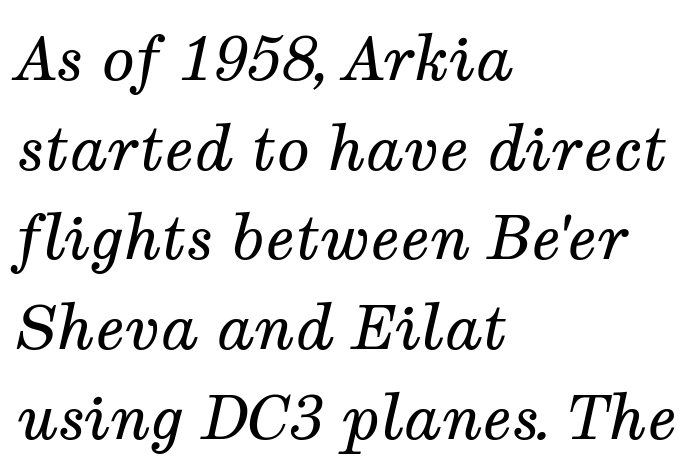
{"serif": "yes", "italic": "yes", "lean": "right", "slant_degrees": 12, "bold": "no", "weight": "regular", "width": "normal", "stroke_contrast": "medium", "x_height": "medium", "monospaced": "no", "underline": "no", "align": "left", "line_spacing": "normal", "line_spacing_ratio": 1.47, "letter_spacing": "normal", "letter_spacing_em": 0.0, "glyph_px": 61}
